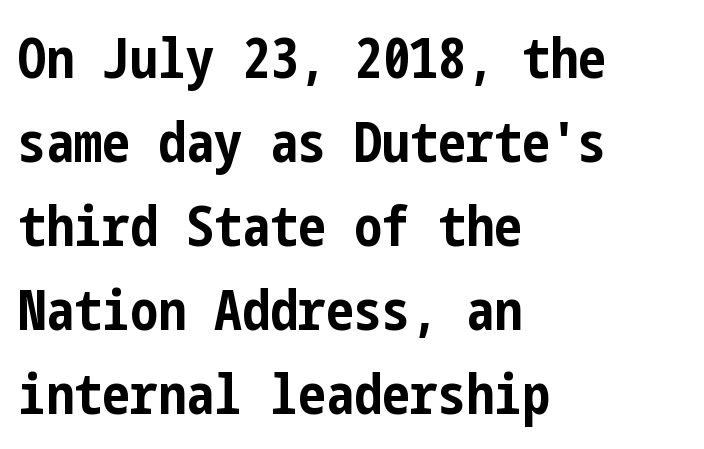
The image shows 56 px bold, condensed sans-serif type, upright; set left-aligned, normal line spacing (1.5x), normal letter spacing, not underlined; low stroke contrast and a medium x-height.
